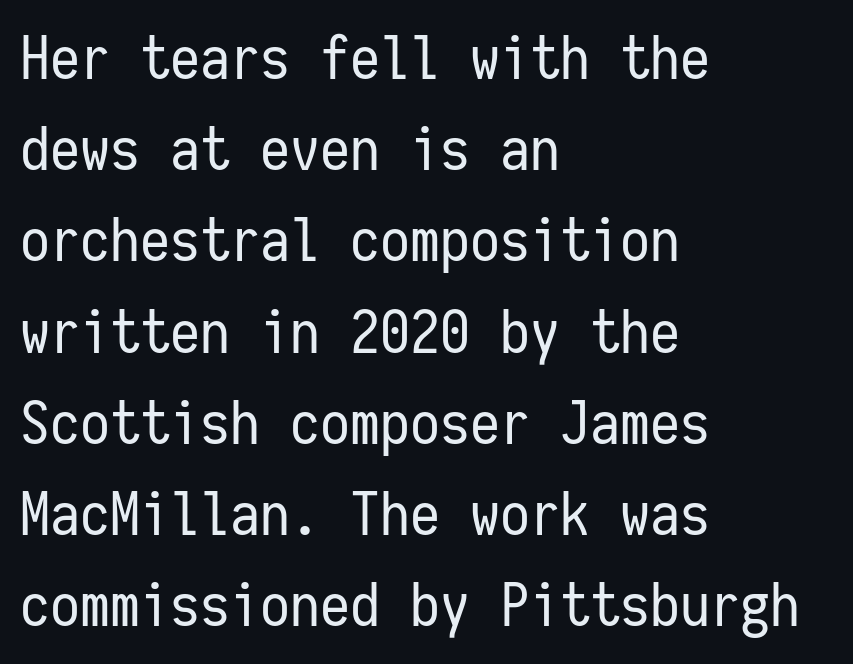
The image shows 60 px regular-weight, condensed sans-serif type, upright, monospaced; set left-aligned, normal line spacing (1.52x), normal letter spacing, not underlined; low stroke contrast and a medium x-height.
